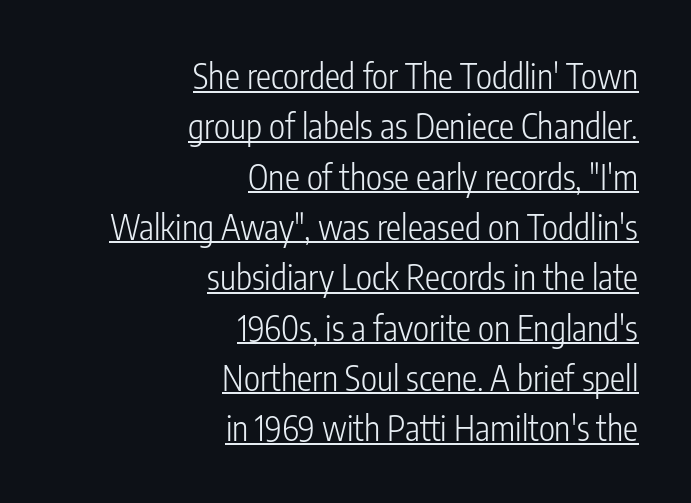
The image shows 34 px light, condensed sans-serif type, upright; set right-aligned, normal line spacing (1.48x), normal letter spacing, underlined; low stroke contrast and a medium x-height.
